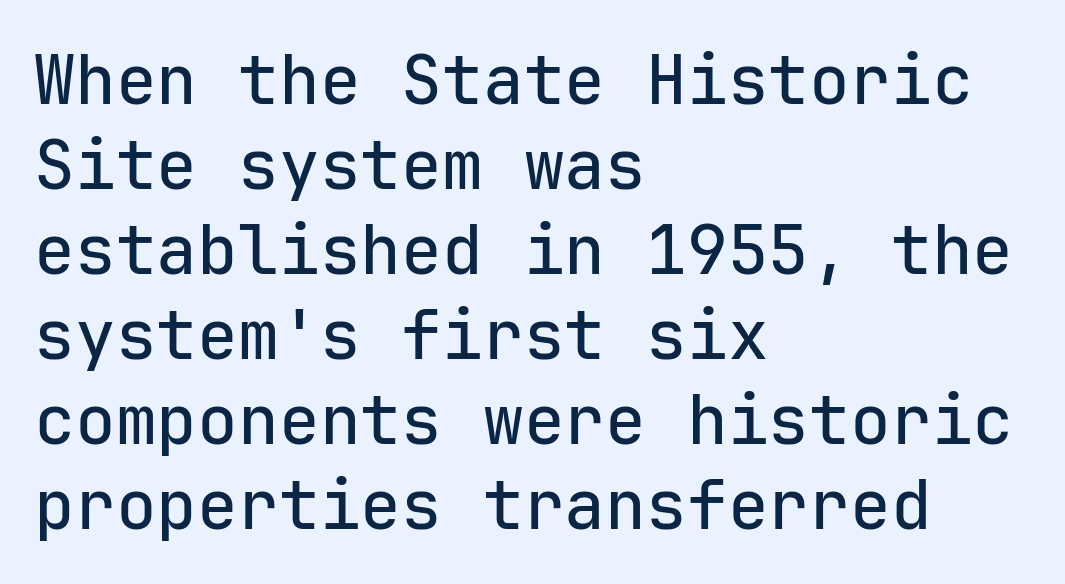
{"serif": "no", "italic": "no", "width": "normal", "stroke_contrast": "low", "x_height": "medium", "monospaced": "yes", "underline": "no", "align": "left", "line_spacing": "normal", "line_spacing_ratio": 1.25, "letter_spacing": "normal", "letter_spacing_em": 0.0, "glyph_px": 68}
